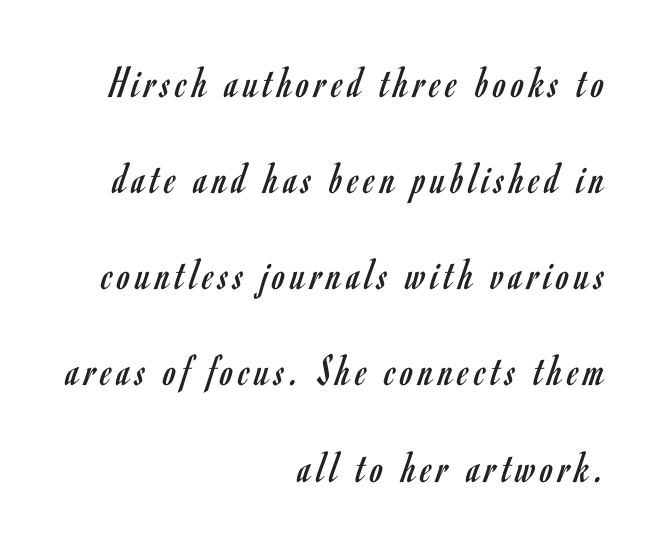
Q: Is the text bold? A: No.
Q: Is the text italic (slanted)? A: Yes.
Q: Is the typeface a serif or a sans-serif typeface? A: Sans-serif.
Q: Is the text underlined? A: No.
Q: How is the paragraph aligned? A: Right-aligned.
Q: Is the spacing between lines tight, normal or loose? A: Loose.
Q: Width (condensed, normal, or wide)? A: Condensed.
Q: Stroke contrast? A: Low.
Q: x-height? A: Small.
Q: Monospaced? A: No.
